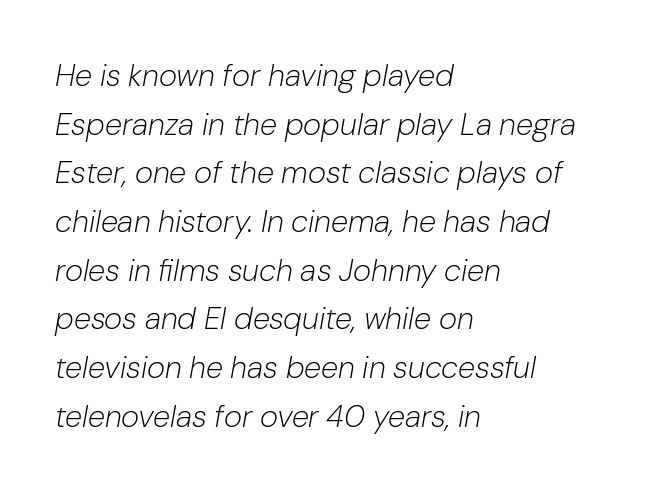
The image shows 31 px light type, italic (leaning right); set left-aligned, normal line spacing (1.57x), normal letter spacing, not underlined; low stroke contrast and a medium x-height.
